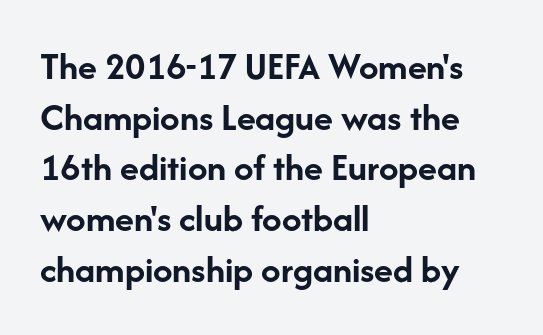
Q: Is the text bold? A: Yes.
Q: Is the text italic (slanted)? A: No, it is upright.
Q: Is the typeface a serif or a sans-serif typeface? A: Sans-serif.
Q: Is the text underlined? A: No.
Q: How is the paragraph aligned? A: Left-aligned.
Q: Is the spacing between letters normal or unusually wide? A: Normal.
Q: Is the spacing between lines tight, normal or loose? A: Normal.
Q: Width (condensed, normal, or wide)? A: Normal.
Q: Stroke contrast? A: Low.
Q: x-height? A: Medium.
Q: Monospaced? A: No.
